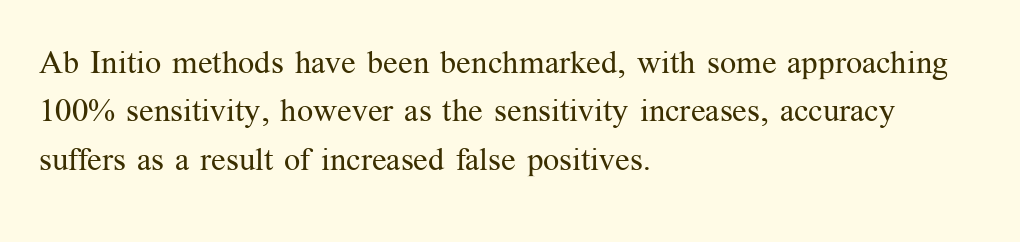
The image shows 32 px regular-weight serif type, upright; set left-aligned, normal line spacing (1.51x), normal letter spacing, not underlined; medium stroke contrast and a medium x-height.
